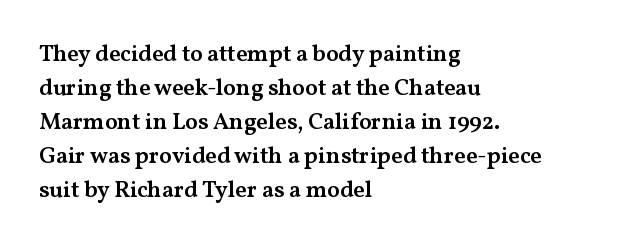
{"italic": "no", "bold": "semi", "underline": "no", "align": "left", "line_spacing": "normal", "line_spacing_ratio": 1.48, "letter_spacing": "normal", "letter_spacing_em": 0.0, "glyph_px": 23}
